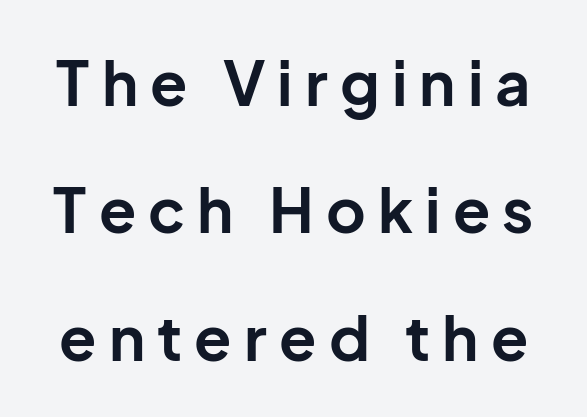
{"serif": "no", "italic": "no", "bold": "yes", "weight": "bold", "width": "normal", "stroke_contrast": "low", "x_height": "medium", "monospaced": "no", "underline": "no", "line_spacing": "loose", "line_spacing_ratio": 2.09, "letter_spacing": "wide", "letter_spacing_em": 0.2, "glyph_px": 61}
